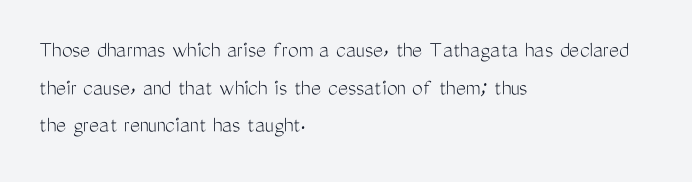
{"italic": "no", "bold": "no", "underline": "no", "align": "left", "line_spacing": "normal", "line_spacing_ratio": 1.57, "letter_spacing": "normal", "letter_spacing_em": 0.0, "glyph_px": 24}
